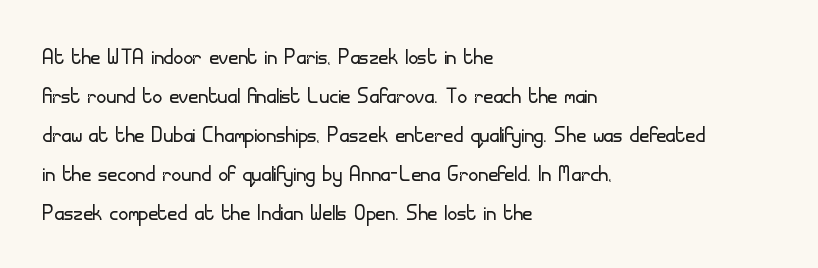
Q: Is the text bold? A: No.
Q: Is the text italic (slanted)? A: No, it is upright.
Q: Is the text underlined? A: No.
Q: How is the paragraph aligned? A: Left-aligned.
Q: Is the spacing between letters normal or unusually wide? A: Normal.
Q: Is the spacing between lines tight, normal or loose? A: Normal.
